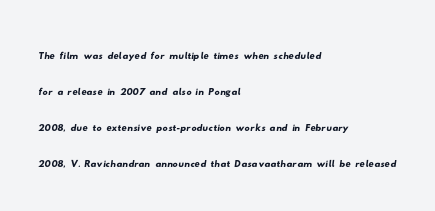
{"underline": "no", "align": "left", "line_spacing": "normal", "line_spacing_ratio": 1.38, "letter_spacing": "normal", "letter_spacing_em": 0.0, "glyph_px": 26}
